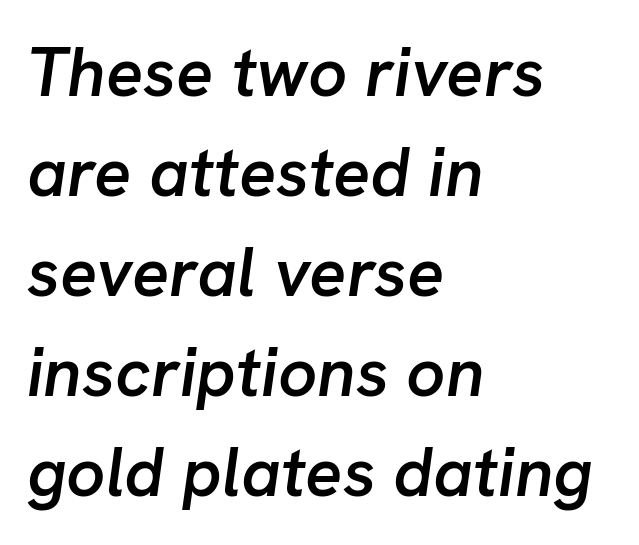
The rows are spaced the way most documents space them. If you drew a line through each stem, it would be angled. The letterforms sit shoulder to shoulder at normal distance. If you drew a ruler down the left edge, every line would touch it.
